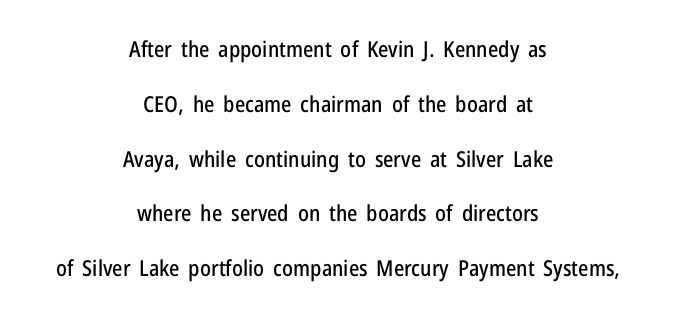
{"italic": "no", "underline": "no", "align": "center", "line_spacing": "loose", "line_spacing_ratio": 2.49, "letter_spacing": "normal", "letter_spacing_em": 0.0, "glyph_px": 22}
